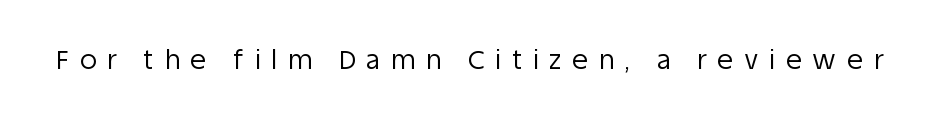
Letter spacing: wide. Has an underline been added? It has not. A typesetter would mark this as roman, not italic. No heavy texture on the line: the type isn't bold.
